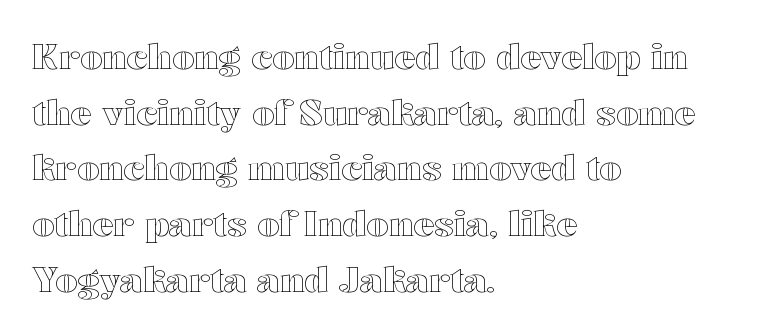
{"italic": "no", "width": "wide", "x_height": "medium", "monospaced": "no", "underline": "no", "align": "left", "line_spacing": "normal", "line_spacing_ratio": 1.59, "letter_spacing": "normal", "letter_spacing_em": 0.0, "glyph_px": 35}
